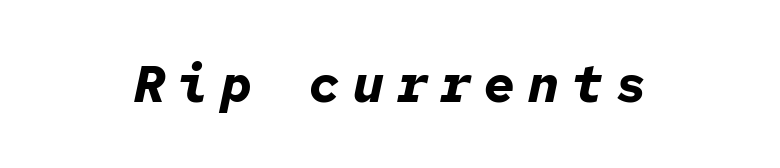
In terms of letterspacing, this is a distinctly airy, spread setting. Underlining? Definitely not there. Each glyph is drawn with heavy, bold strokes. Monospaced: the letters line up in strict vertical columns. Posture: slanted.
